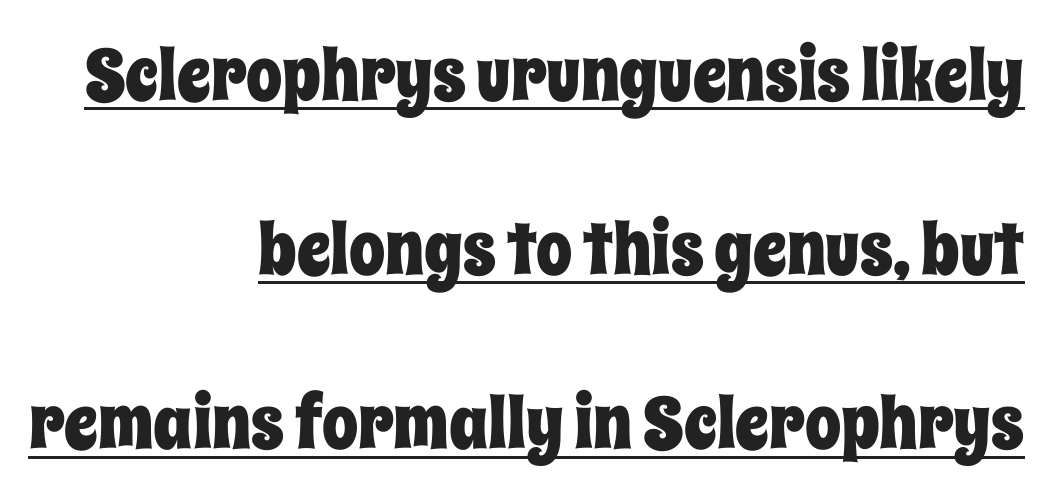
Q: Is the text italic (slanted)? A: No, it is upright.
Q: Is the text underlined? A: Yes.
Q: How is the paragraph aligned? A: Right-aligned.
Q: Is the spacing between letters normal or unusually wide? A: Normal.
Q: Is the spacing between lines tight, normal or loose? A: Loose.
Q: Width (condensed, normal, or wide)? A: Condensed.
Q: Stroke contrast? A: Low.
Q: x-height? A: Large.
Q: Monospaced? A: No.
